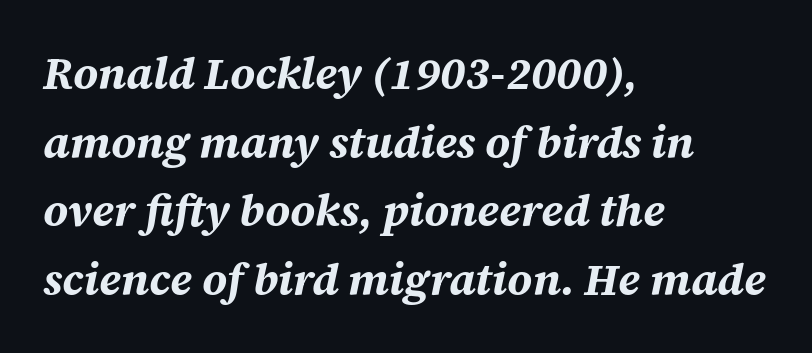
Q: Is the text bold? A: Yes.
Q: Is the text italic (slanted)? A: Yes, it leans right by about 12 degrees.
Q: Is the text underlined? A: No.
Q: How is the paragraph aligned? A: Left-aligned.
Q: Is the spacing between letters normal or unusually wide? A: Normal.
Q: Is the spacing between lines tight, normal or loose? A: Normal.
Q: Width (condensed, normal, or wide)? A: Normal.
Q: Stroke contrast? A: Medium.
Q: x-height? A: Large.
Q: Monospaced? A: No.
